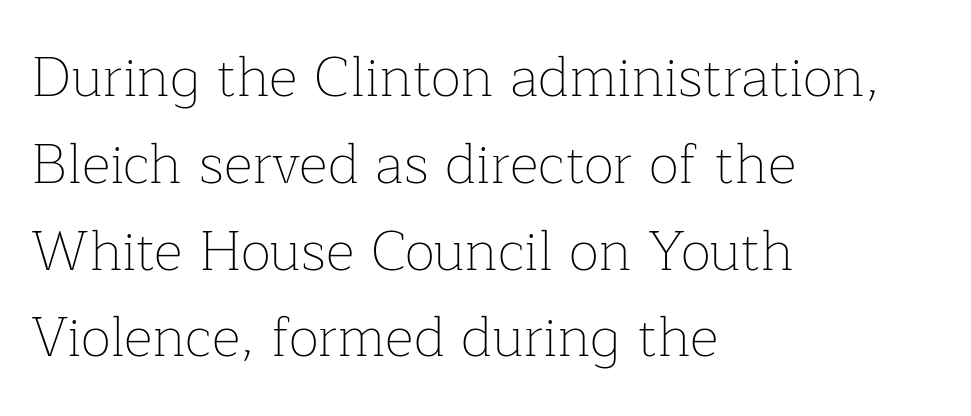
Q: Is the text bold? A: No.
Q: Is the text italic (slanted)? A: No, it is upright.
Q: Is the typeface a serif or a sans-serif typeface? A: Serif.
Q: Is the text underlined? A: No.
Q: How is the paragraph aligned? A: Left-aligned.
Q: Is the spacing between letters normal or unusually wide? A: Normal.
Q: Is the spacing between lines tight, normal or loose? A: Normal.
Q: Width (condensed, normal, or wide)? A: Normal.
Q: Stroke contrast? A: Low.
Q: x-height? A: Medium.
Q: Monospaced? A: No.
